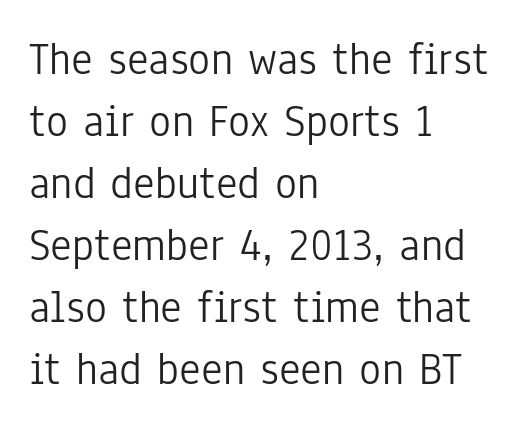
{"serif": "no", "italic": "no", "bold": "no", "weight": "light", "width": "condensed", "stroke_contrast": "low", "x_height": "medium", "monospaced": "no", "underline": "no", "align": "left", "line_spacing": "normal", "line_spacing_ratio": 1.35, "letter_spacing": "normal", "letter_spacing_em": 0.0, "glyph_px": 46}
